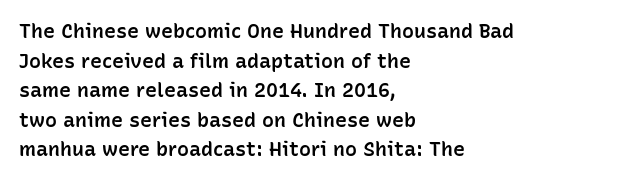
The image shows 20 px text type, upright; set left-aligned, normal line spacing (1.48x), normal letter spacing, not underlined.
